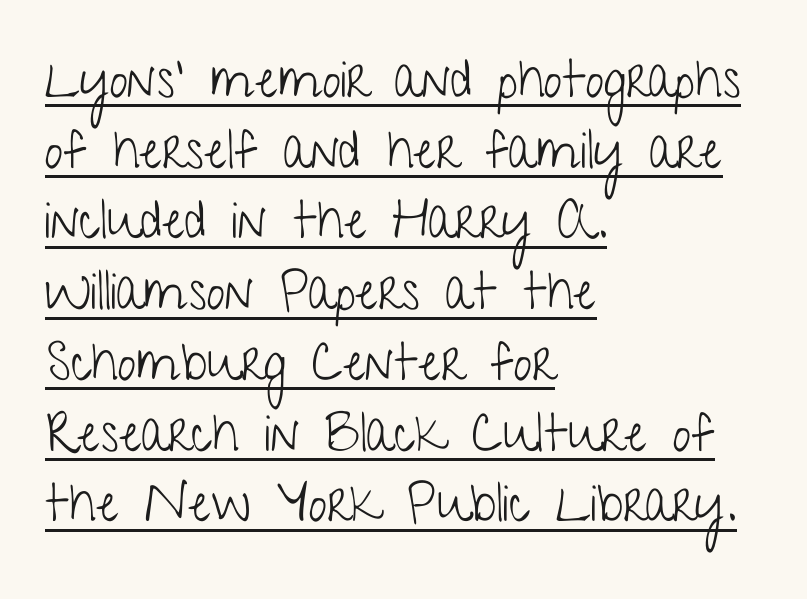
The image shows 52 px light, condensed sans-serif type, upright; set left-aligned, normal line spacing (1.36x), normal letter spacing, underlined; low stroke contrast and a medium x-height.
